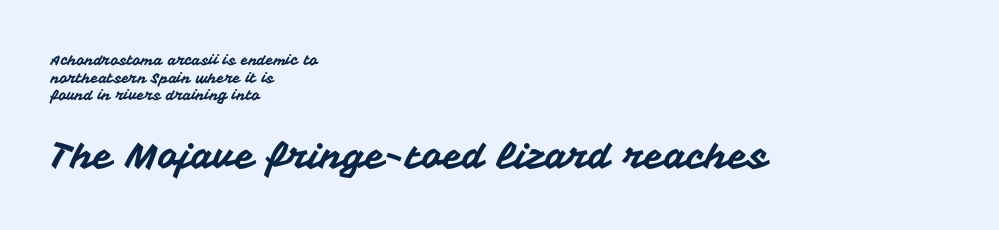
The image shows 36 px sans-serif type; set left-aligned, normal line spacing (1.26x), normal letter spacing, not underlined; the second (bottom) block is 2.57x larger; medium stroke contrast and a medium x-height.
